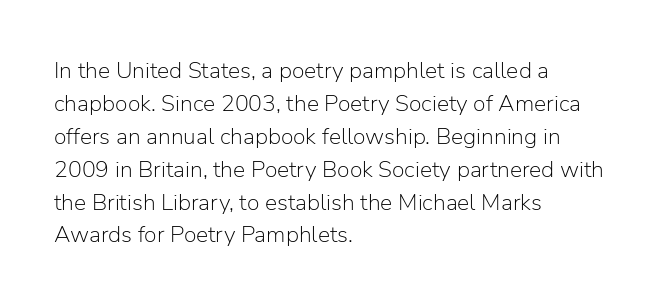
{"italic": "no", "bold": "no", "underline": "no", "align": "left", "line_spacing": "normal", "line_spacing_ratio": 1.43, "letter_spacing": "normal", "letter_spacing_em": 0.0, "glyph_px": 23}
